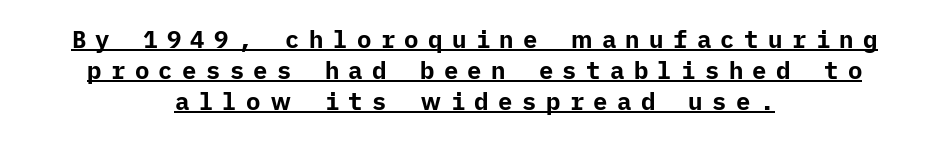
The image shows 24 px bold type, upright; set centered, normal line spacing (1.3x), unusually wide letter spacing (+0.39 em), underlined.
